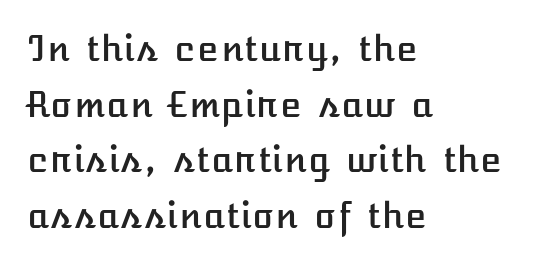
Q: Is the text italic (slanted)? A: No, it is upright.
Q: Is the text underlined? A: No.
Q: How is the paragraph aligned? A: Left-aligned.
Q: Is the spacing between letters normal or unusually wide? A: Normal.
Q: Is the spacing between lines tight, normal or loose? A: Normal.
Q: Width (condensed, normal, or wide)? A: Normal.
Q: Stroke contrast? A: Low.
Q: x-height? A: Medium.
